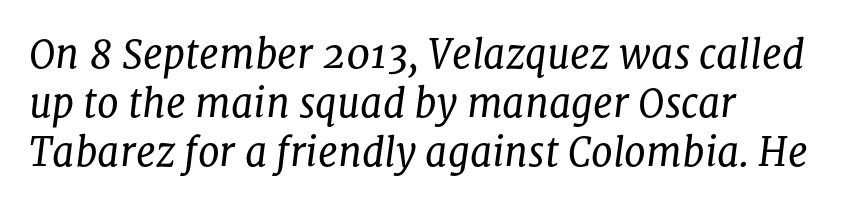
Q: Is the text bold? A: No.
Q: Is the text italic (slanted)? A: Yes, it leans right by about 8 degrees.
Q: Is the typeface a serif or a sans-serif typeface? A: Serif.
Q: Is the text underlined? A: No.
Q: How is the paragraph aligned? A: Left-aligned.
Q: Is the spacing between letters normal or unusually wide? A: Normal.
Q: Is the spacing between lines tight, normal or loose? A: Normal.
Q: Width (condensed, normal, or wide)? A: Normal.
Q: Stroke contrast? A: Low.
Q: x-height? A: Medium.
Q: Monospaced? A: No.
